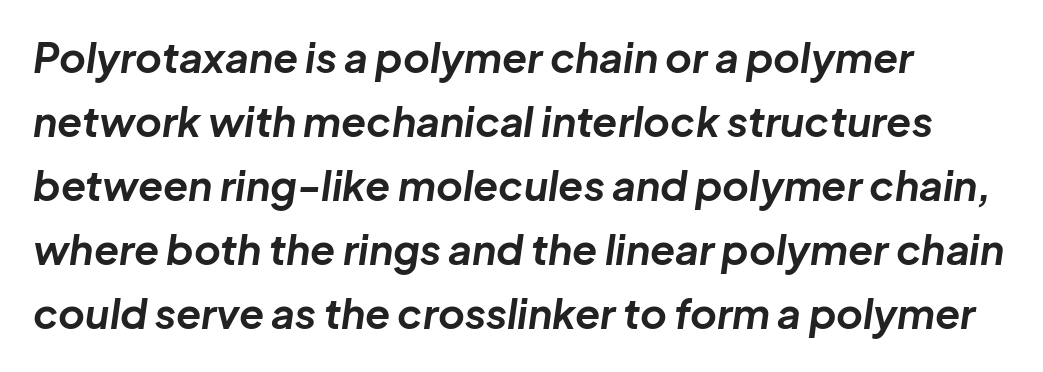
The image shows 41 px bold type, italic (leaning right); set normal line spacing (1.56x), normal letter spacing, not underlined; low stroke contrast and a medium x-height.
